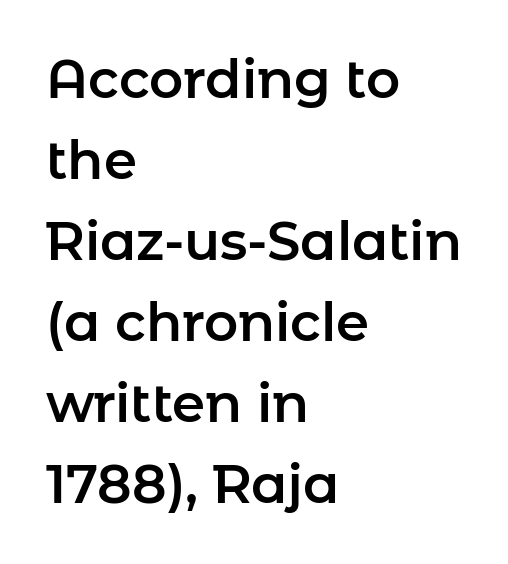
Underlining? Definitely not there. The letters carry no serifs — their stems end cleanly without finishing strokes. The setting favours the left margin, as ordinary paragraphs usually do. Whoever set this chose a conventional vertical rhythm. Notice how the stems are strictly vertical — no italics here.
